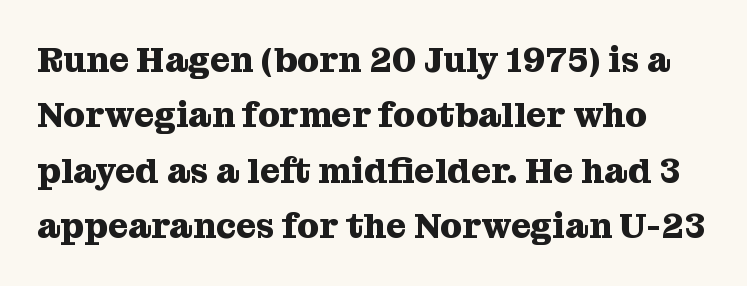
Q: Is the text bold? A: Yes.
Q: Is the text italic (slanted)? A: No, it is upright.
Q: Is the typeface a serif or a sans-serif typeface? A: Serif.
Q: Is the text underlined? A: No.
Q: Is the spacing between letters normal or unusually wide? A: Normal.
Q: Is the spacing between lines tight, normal or loose? A: Normal.
Q: Width (condensed, normal, or wide)? A: Normal.
Q: Stroke contrast? A: Medium.
Q: x-height? A: Medium.
Q: Monospaced? A: No.
